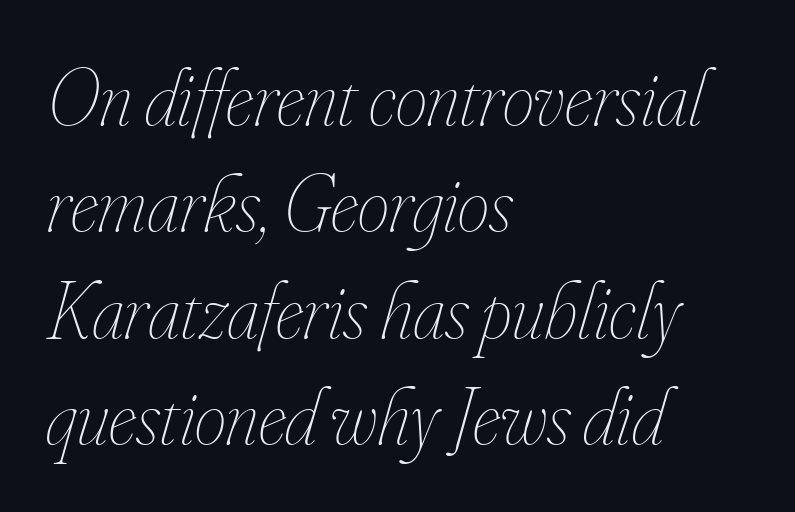
This sample keeps an unexceptional amount of space between lines. Descenders are the only things crossing below the line. The face used here has a pronounced slope to its letters. Is the letter spacing exaggerated? No — it looks like the ordinary default.
